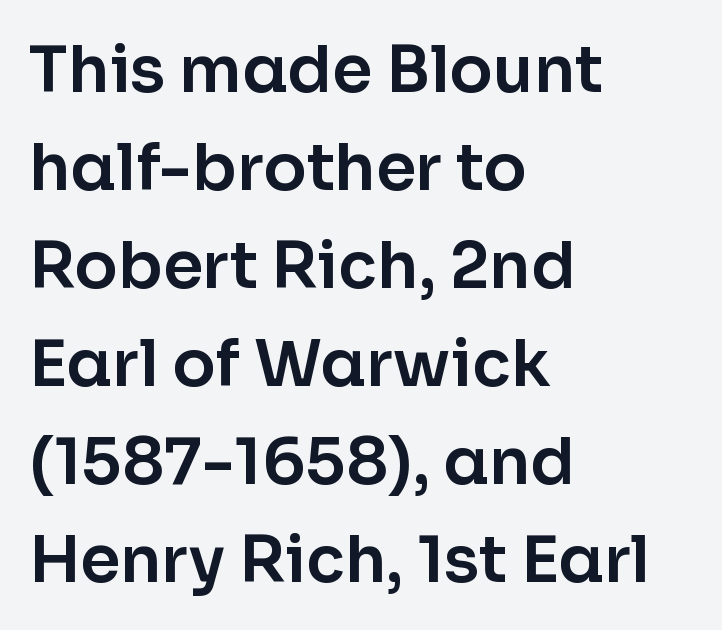
The image shows 64 px sans-serif type, upright; set left-aligned, normal line spacing (1.53x), normal letter spacing, not underlined; low stroke contrast and a medium x-height.
